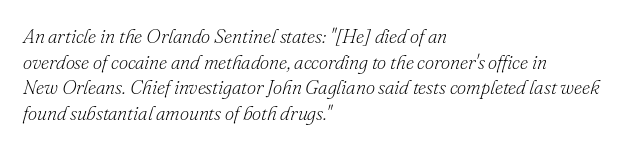
Q: Is the text bold? A: No.
Q: Is the text italic (slanted)? A: Yes, it leans right by about 16 degrees.
Q: Is the text underlined? A: No.
Q: How is the paragraph aligned? A: Left-aligned.
Q: Is the spacing between letters normal or unusually wide? A: Normal.
Q: Is the spacing between lines tight, normal or loose? A: Normal.
